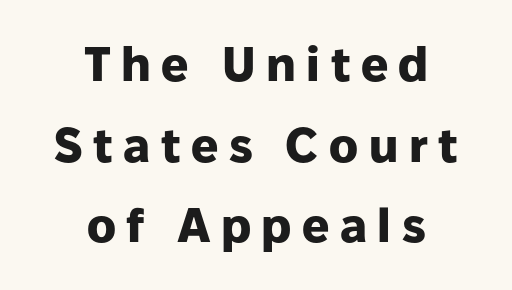
Q: Is the text bold? A: Yes.
Q: Is the text italic (slanted)? A: No, it is upright.
Q: Is the typeface a serif or a sans-serif typeface? A: Sans-serif.
Q: Is the text underlined? A: No.
Q: How is the paragraph aligned? A: Centered.
Q: Is the spacing between letters normal or unusually wide? A: Unusually wide.
Q: Is the spacing between lines tight, normal or loose? A: Normal.
Q: Width (condensed, normal, or wide)? A: Normal.
Q: Stroke contrast? A: Low.
Q: x-height? A: Medium.
Q: Monospaced? A: No.
